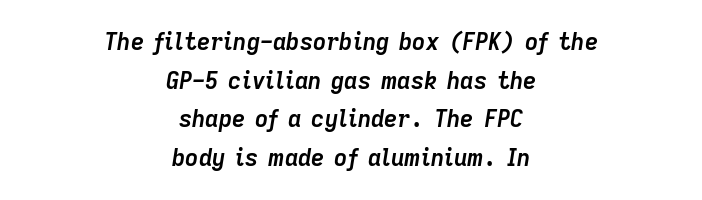
This is oblique type, the kind used for emphasis or titles. Each new line begins a customary step beneath the previous one. There is no visible air inserted between adjacent glyphs. Weight: bold. Honestly, there is no underline to notice here at all.
